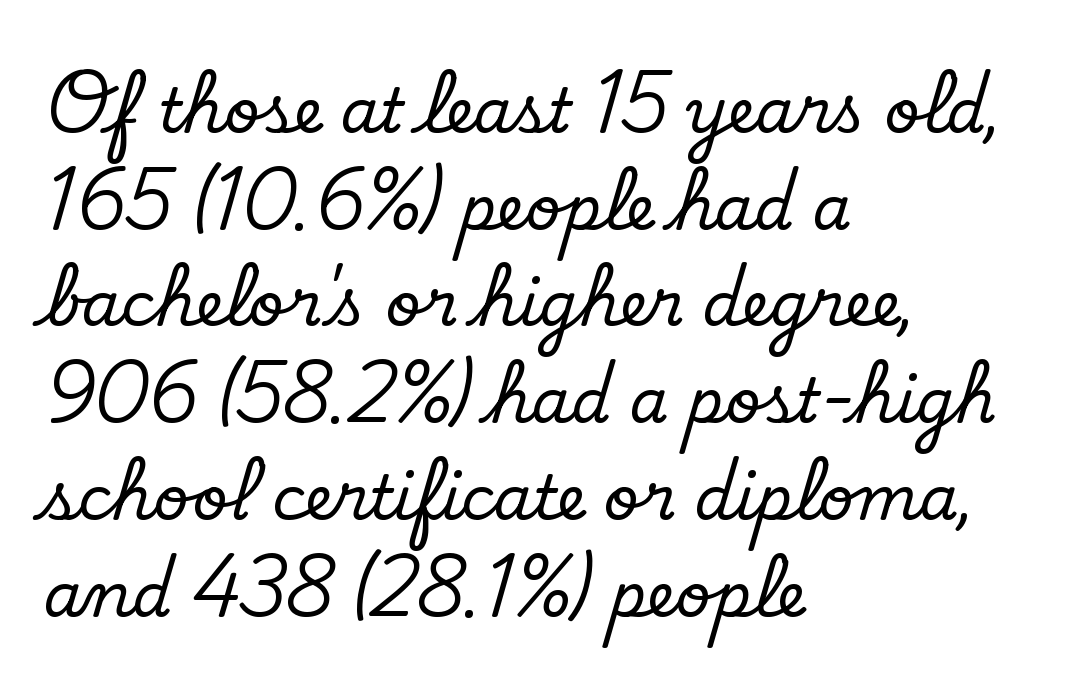
Q: Is the text italic (slanted)? A: Yes.
Q: Is the typeface a serif or a sans-serif typeface? A: Serif.
Q: Is the text underlined? A: No.
Q: How is the paragraph aligned? A: Left-aligned.
Q: Is the spacing between letters normal or unusually wide? A: Normal.
Q: Is the spacing between lines tight, normal or loose? A: Normal.
Q: Width (condensed, normal, or wide)? A: Normal.
Q: Stroke contrast? A: Low.
Q: x-height? A: Small.
Q: Monospaced? A: No.
